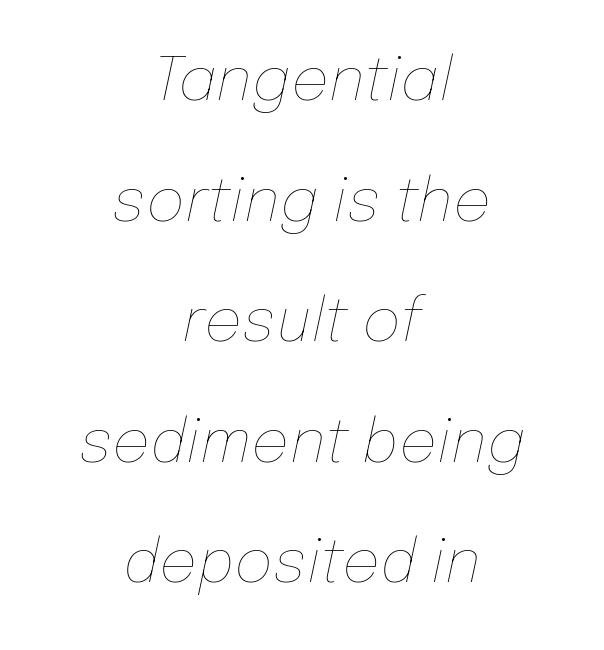
{"italic": "yes", "lean": "right", "slant_degrees": 12, "bold": "no", "weight": "thin", "width": "normal", "stroke_contrast": "low", "x_height": "medium", "monospaced": "no", "underline": "no", "align": "center", "line_spacing": "loose", "line_spacing_ratio": 2.01, "letter_spacing": "normal", "letter_spacing_em": 0.0, "glyph_px": 60}
